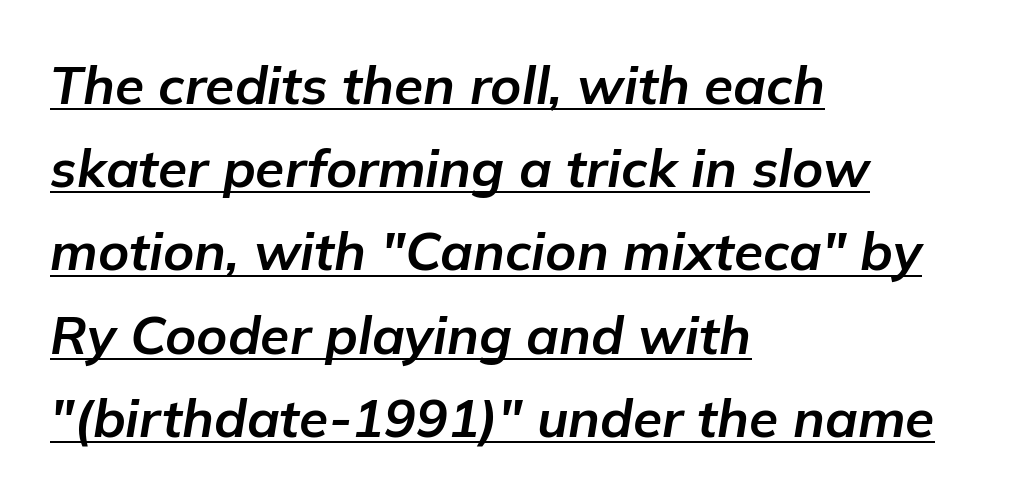
The image shows 53 px bold type, italic (leaning right); set left-aligned, normal line spacing (1.57x), normal letter spacing, underlined; low stroke contrast and a medium x-height.
